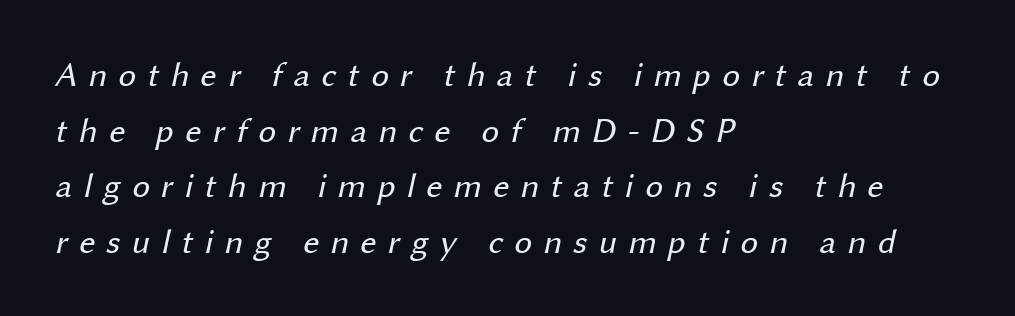
The image shows 35 px regular-weight sans-serif type; set left-aligned, normal line spacing (1.59x), unusually wide letter spacing (+0.32 em), not underlined; medium stroke contrast and a medium x-height.
